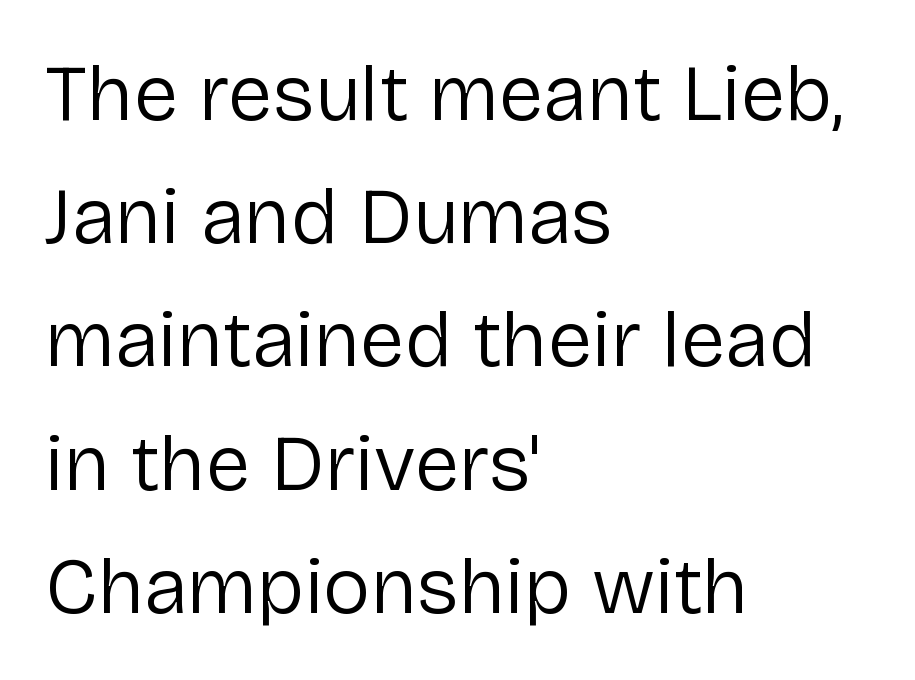
Q: Is the text bold? A: No.
Q: Is the text italic (slanted)? A: No, it is upright.
Q: Is the typeface a serif or a sans-serif typeface? A: Sans-serif.
Q: Is the text underlined? A: No.
Q: How is the paragraph aligned? A: Left-aligned.
Q: Is the spacing between letters normal or unusually wide? A: Normal.
Q: Is the spacing between lines tight, normal or loose? A: Normal.
Q: Width (condensed, normal, or wide)? A: Normal.
Q: Stroke contrast? A: Low.
Q: x-height? A: Medium.
Q: Monospaced? A: No.
